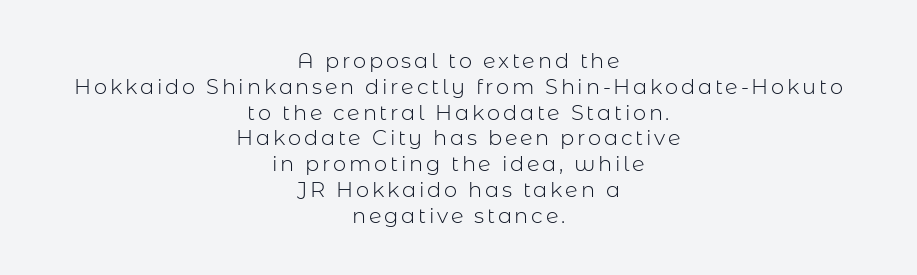
The image shows 21 px text type, upright; set centered, line spacing 1.23x, not underlined.
